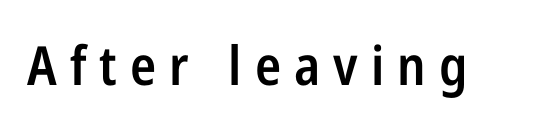
{"serif": "no", "italic": "no", "bold": "semi", "weight": "semibold", "width": "condensed", "stroke_contrast": "low", "x_height": "medium", "monospaced": "no", "underline": "no", "letter_spacing": "wide", "letter_spacing_em": 0.24, "glyph_px": 54}
